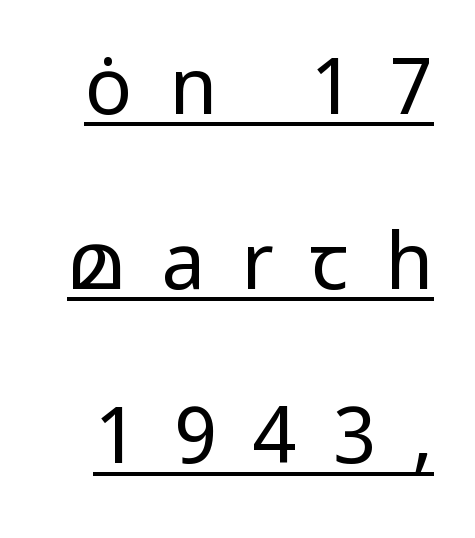
{"serif": "no", "italic": "no", "bold": "no", "weight": "regular", "width": "normal", "stroke_contrast": "low", "x_height": "medium", "monospaced": "no", "underline": "yes", "line_spacing": "loose", "line_spacing_ratio": 2.24, "letter_spacing": "wide", "letter_spacing_em": 0.47, "glyph_px": 78}
